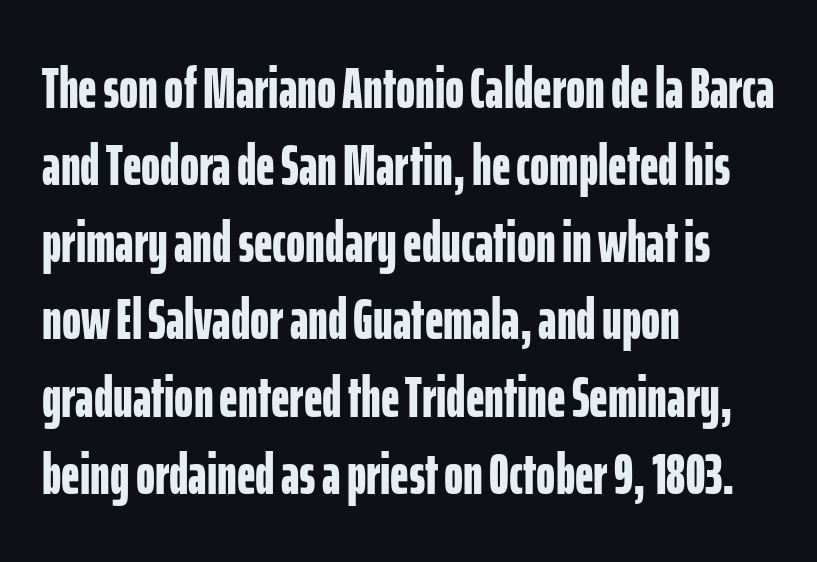
{"serif": "no", "italic": "no", "bold": "yes", "weight": "bold", "width": "condensed", "stroke_contrast": "low", "x_height": "medium", "monospaced": "no", "underline": "no", "align": "left", "line_spacing": "normal", "line_spacing_ratio": 1.33, "letter_spacing": "normal", "letter_spacing_em": 0.0, "glyph_px": 58}
